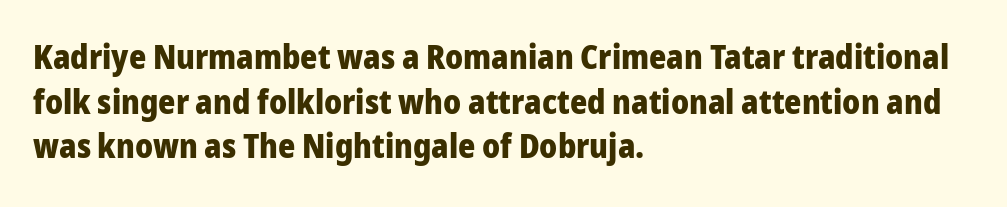
Q: Is the text bold? A: Yes.
Q: Is the text italic (slanted)? A: No, it is upright.
Q: Is the typeface a serif or a sans-serif typeface? A: Sans-serif.
Q: Is the text underlined? A: No.
Q: How is the paragraph aligned? A: Left-aligned.
Q: Is the spacing between letters normal or unusually wide? A: Normal.
Q: Is the spacing between lines tight, normal or loose? A: Normal.
Q: Width (condensed, normal, or wide)? A: Normal.
Q: Stroke contrast? A: Low.
Q: x-height? A: Medium.
Q: Monospaced? A: No.
